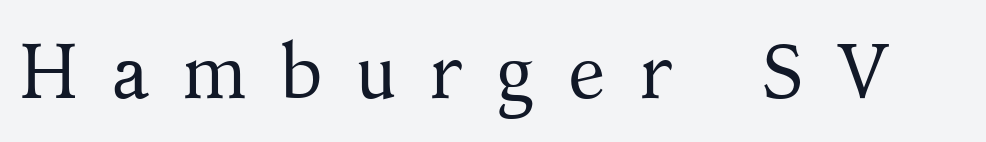
{"serif": "yes", "italic": "no", "bold": "no", "weight": "regular", "width": "normal", "stroke_contrast": "medium", "x_height": "medium", "monospaced": "no", "underline": "no", "letter_spacing": "wide", "letter_spacing_em": 0.43, "glyph_px": 76}
